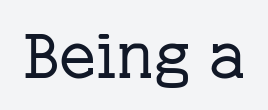
Q: Is the text bold? A: No.
Q: Is the text italic (slanted)? A: No, it is upright.
Q: Is the typeface a serif or a sans-serif typeface? A: Serif.
Q: Is the text underlined? A: No.
Q: Is the spacing between letters normal or unusually wide? A: Normal.
Q: Width (condensed, normal, or wide)? A: Normal.
Q: Stroke contrast? A: Low.
Q: x-height? A: Medium.
Q: Monospaced? A: No.
